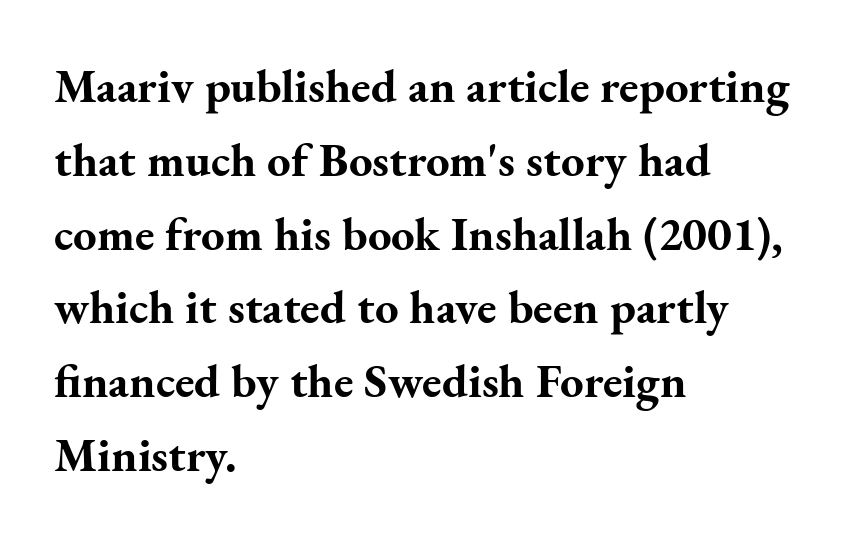
{"serif": "yes", "italic": "no", "bold": "yes", "weight": "bold", "width": "normal", "stroke_contrast": "medium", "x_height": "small", "monospaced": "no", "underline": "no", "align": "left", "line_spacing": "normal", "line_spacing_ratio": 1.57, "letter_spacing": "normal", "letter_spacing_em": 0.0, "glyph_px": 47}
